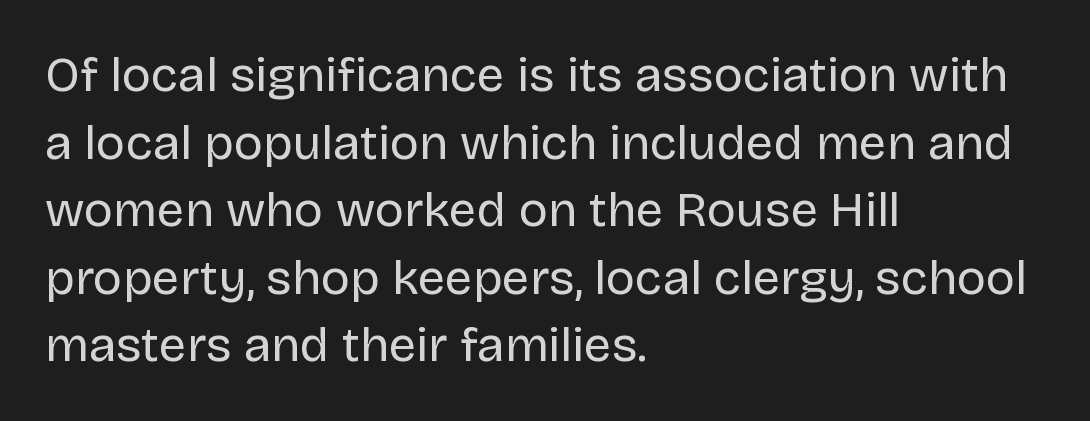
{"serif": "no", "italic": "no", "bold": "no", "weight": "regular", "width": "normal", "stroke_contrast": "low", "x_height": "large", "monospaced": "no", "underline": "no", "align": "left", "line_spacing": "normal", "line_spacing_ratio": 1.38, "letter_spacing": "normal", "letter_spacing_em": 0.0, "glyph_px": 49}
